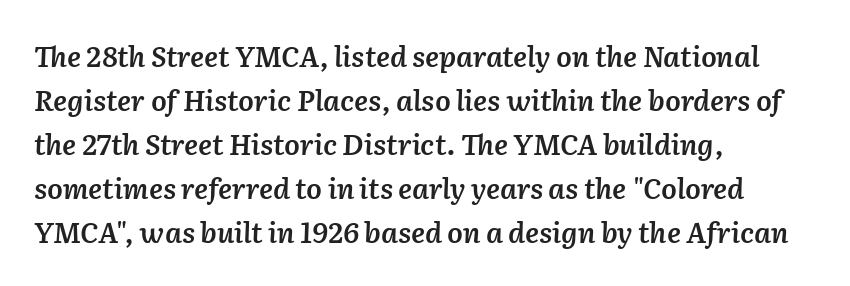
The letters are semibold — heavier than regular but short of a full bold. The gaps between neighbouring characters are ordinary and unremarkable. Spacing verdict: proportional, widths tailored to each character. This is oblique type, the kind used for emphasis or titles. The typesetter chose a ragged-right arrangement here. Students, observe: this is what conventionally led text looks like.
